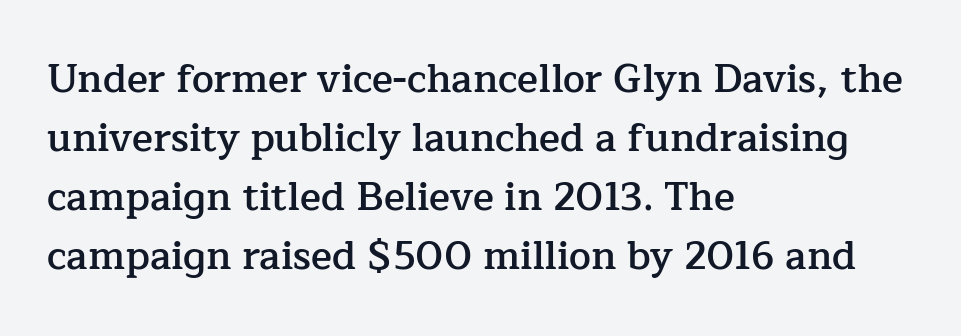
{"serif": "yes", "italic": "no", "bold": "semi", "weight": "semibold", "width": "normal", "stroke_contrast": "low", "x_height": "medium", "monospaced": "no", "underline": "no", "align": "left", "line_spacing": "normal", "line_spacing_ratio": 1.51, "letter_spacing": "normal", "letter_spacing_em": 0.0, "glyph_px": 39}
